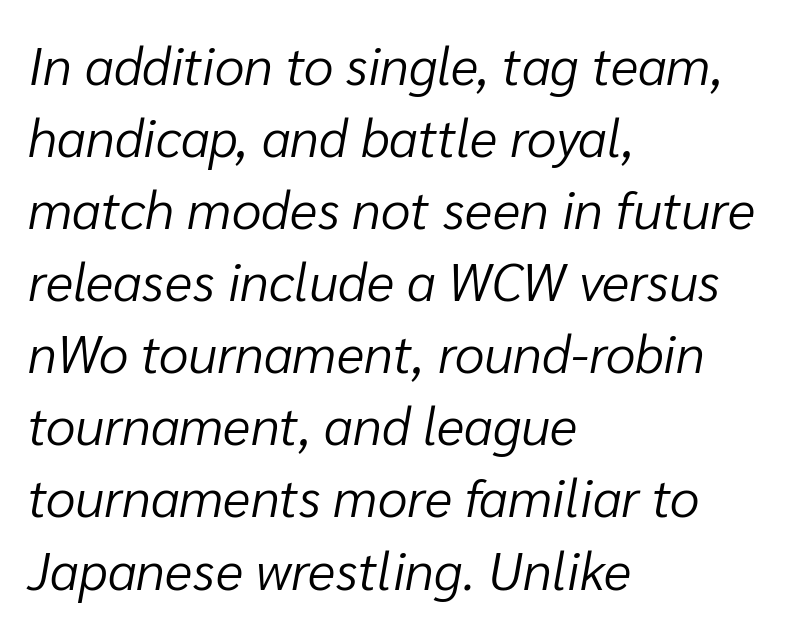
{"italic": "yes", "lean": "right", "slant_degrees": 10, "bold": "no", "weight": "light", "width": "normal", "stroke_contrast": "low", "x_height": "medium", "monospaced": "no", "underline": "no", "align": "left", "line_spacing": "normal", "line_spacing_ratio": 1.36, "letter_spacing": "normal", "letter_spacing_em": 0.0, "glyph_px": 53}
